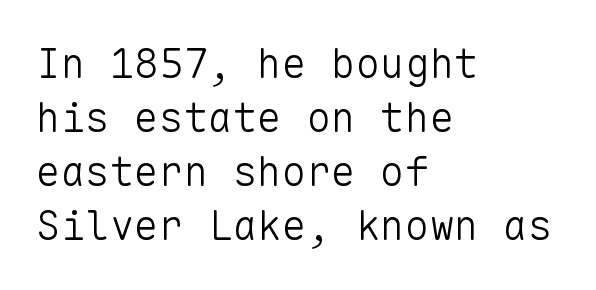
Serifs: no, the terminals of the letterforms are clean. A typesetter would call this monospace, since all characters share one set width. It's the straight-up-and-down kind of type. The rendering keeps characters at their native spacing. Honestly, the row spacing looks completely unremarkable.
